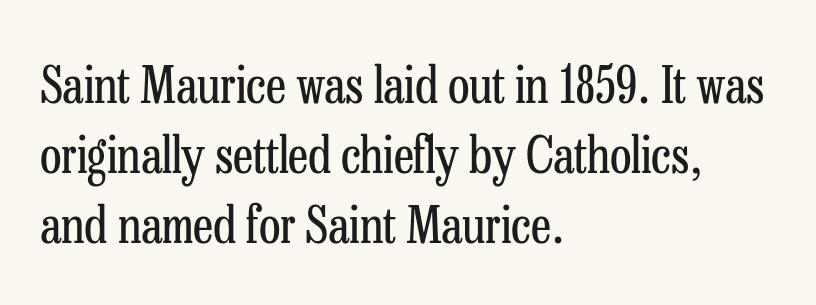
Q: Is the text bold? A: No.
Q: Is the text italic (slanted)? A: No, it is upright.
Q: Is the typeface a serif or a sans-serif typeface? A: Serif.
Q: Is the text underlined? A: No.
Q: How is the paragraph aligned? A: Left-aligned.
Q: Is the spacing between letters normal or unusually wide? A: Normal.
Q: Is the spacing between lines tight, normal or loose? A: Normal.
Q: Width (condensed, normal, or wide)? A: Condensed.
Q: Stroke contrast? A: Low.
Q: x-height? A: Medium.
Q: Monospaced? A: No.
